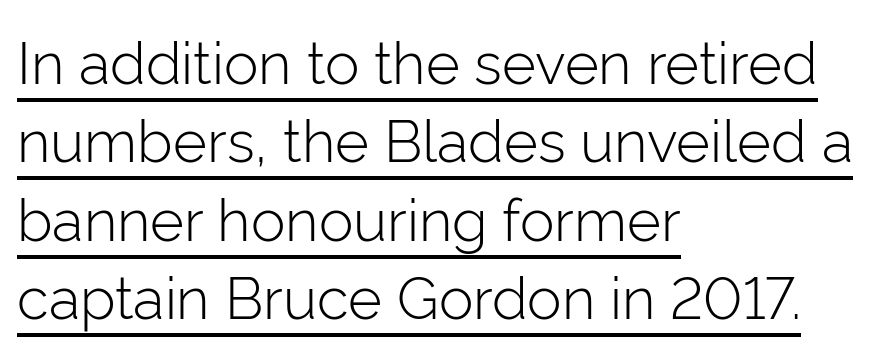
Q: Is the text bold? A: No.
Q: Is the text italic (slanted)? A: No, it is upright.
Q: Is the typeface a serif or a sans-serif typeface? A: Sans-serif.
Q: Is the text underlined? A: Yes.
Q: How is the paragraph aligned? A: Left-aligned.
Q: Is the spacing between letters normal or unusually wide? A: Normal.
Q: Is the spacing between lines tight, normal or loose? A: Normal.
Q: Width (condensed, normal, or wide)? A: Normal.
Q: Stroke contrast? A: Low.
Q: x-height? A: Medium.
Q: Monospaced? A: No.
